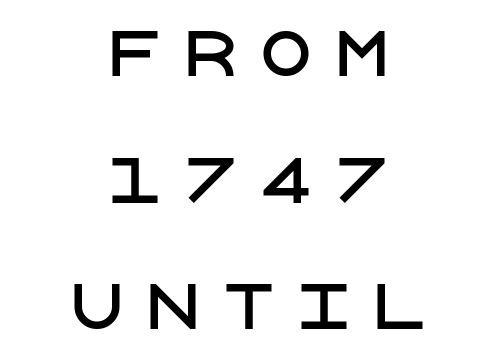
Q: Is the text italic (slanted)? A: No, it is upright.
Q: Is the typeface a serif or a sans-serif typeface? A: Sans-serif.
Q: Is the text underlined? A: No.
Q: How is the paragraph aligned? A: Centered.
Q: Is the spacing between letters normal or unusually wide? A: Unusually wide.
Q: Is the spacing between lines tight, normal or loose? A: Loose.
Q: Width (condensed, normal, or wide)? A: Normal.
Q: Stroke contrast? A: Low.
Q: x-height? A: Large.
